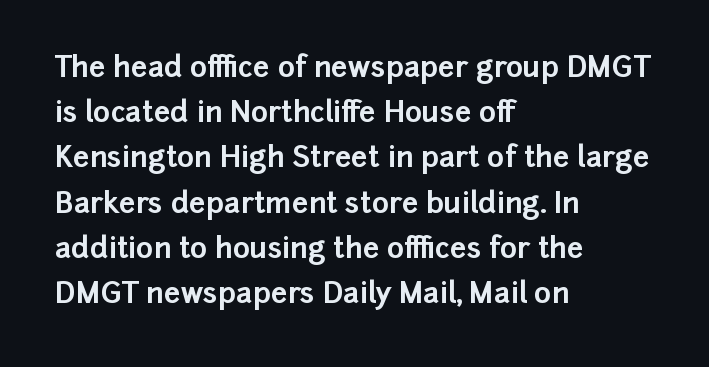
Q: Is the text bold? A: Yes.
Q: Is the text italic (slanted)? A: No, it is upright.
Q: Is the typeface a serif or a sans-serif typeface? A: Sans-serif.
Q: Is the text underlined? A: No.
Q: How is the paragraph aligned? A: Left-aligned.
Q: Is the spacing between letters normal or unusually wide? A: Normal.
Q: Is the spacing between lines tight, normal or loose? A: Normal.
Q: Width (condensed, normal, or wide)? A: Normal.
Q: Stroke contrast? A: Low.
Q: x-height? A: Medium.
Q: Monospaced? A: No.
